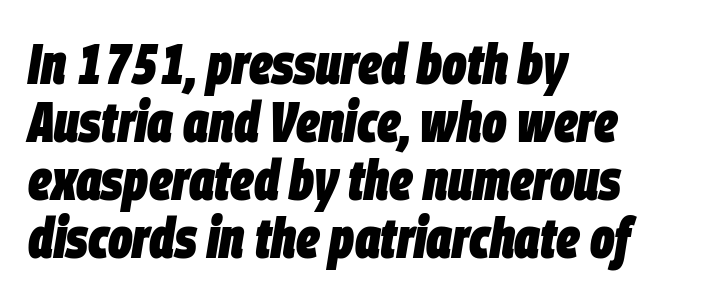
In terms of posture, this sample is oblique. Casual observation: everything's shoved over to the left. The rendering uses natural spacing where letterforms have individual widths. What stands out about the letter spacing? Nothing — it is the standard amount.
